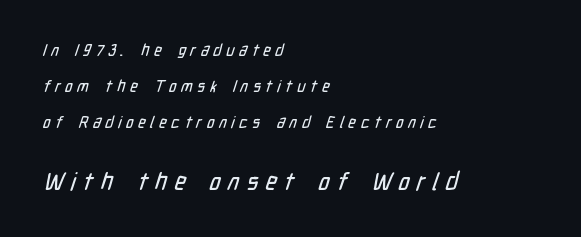
The image shows 24 px text type; set left-aligned, loose line spacing (2.25x), unusually wide letter spacing (+0.29 em), not underlined; the second (bottom) block is 1.5x larger.
